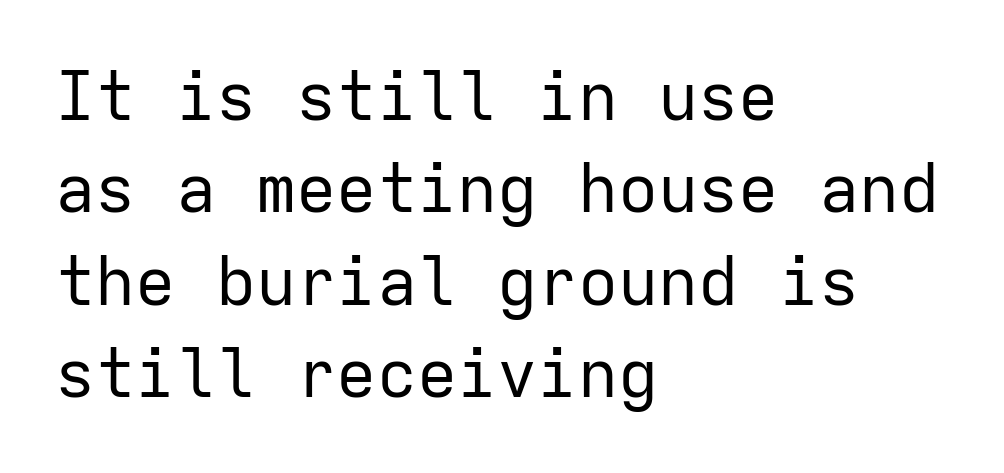
Q: Is the text bold? A: No.
Q: Is the text italic (slanted)? A: No, it is upright.
Q: Is the typeface a serif or a sans-serif typeface? A: Sans-serif.
Q: Is the text underlined? A: No.
Q: How is the paragraph aligned? A: Left-aligned.
Q: Is the spacing between letters normal or unusually wide? A: Normal.
Q: Is the spacing between lines tight, normal or loose? A: Normal.
Q: Width (condensed, normal, or wide)? A: Normal.
Q: Stroke contrast? A: Low.
Q: x-height? A: Medium.
Q: Monospaced? A: Yes.
